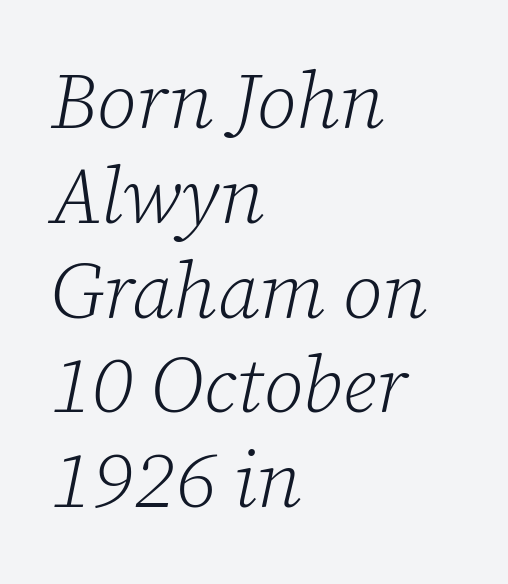
{"serif": "yes", "italic": "yes", "lean": "right", "slant_degrees": 12, "bold": "no", "weight": "light", "width": "normal", "stroke_contrast": "low", "x_height": "medium", "monospaced": "no", "underline": "no", "align": "left", "line_spacing_ratio": 1.2, "letter_spacing": "normal", "letter_spacing_em": 0.0, "glyph_px": 79}
